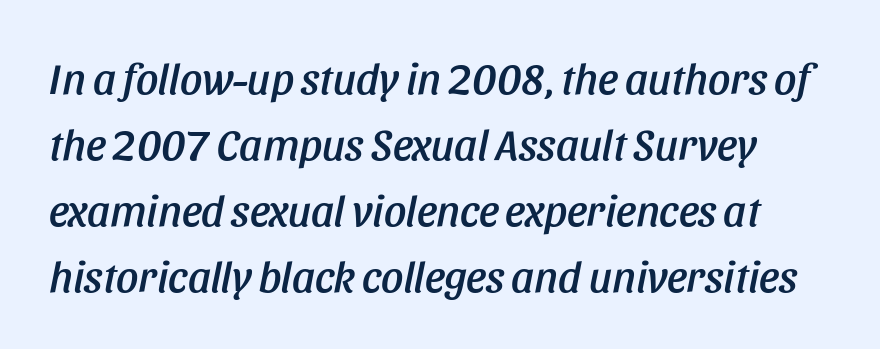
A typesetter would call this proportional, since set widths differ per character. These lines were composed using italics. The rendering keeps characters at their native spacing. Descenders hang freely into open space. Does the leading feel generous? No, just average.
